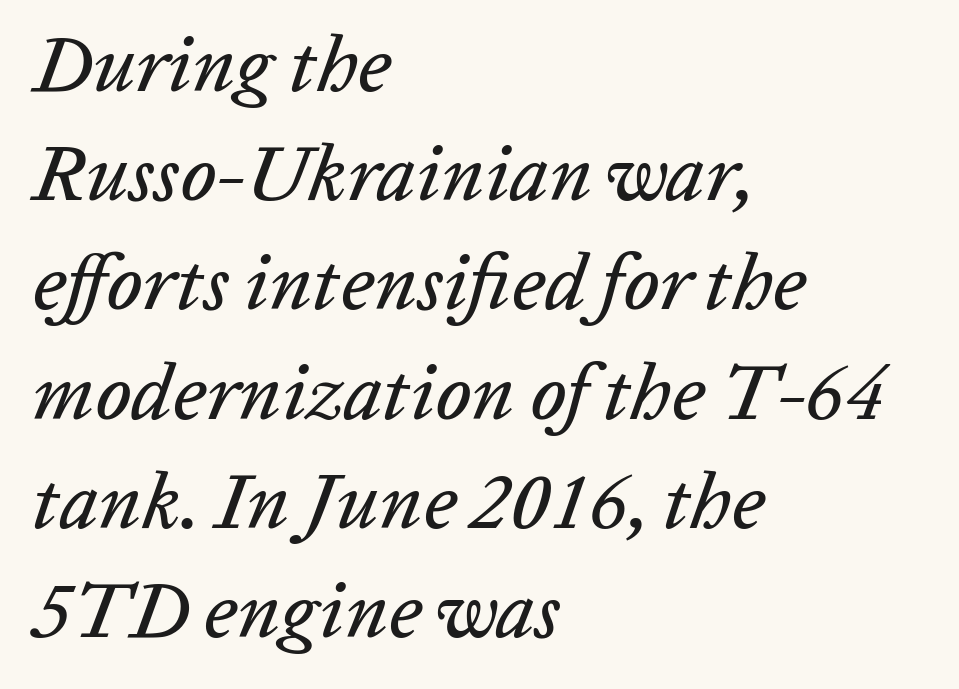
{"italic": "yes", "lean": "right", "slant_degrees": 20, "width": "normal", "stroke_contrast": "low", "x_height": "medium", "monospaced": "no", "underline": "no", "align": "left", "line_spacing": "normal", "line_spacing_ratio": 1.4, "letter_spacing": "normal", "letter_spacing_em": 0.0, "glyph_px": 78}
